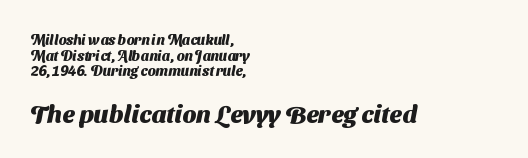
{"bold": "yes", "underline": "no", "align": "left", "line_spacing": "tight", "line_spacing_ratio": 1.11, "letter_spacing": "normal", "letter_spacing_em": 0.0, "larger_block": "second", "size_ratio": 1.79, "glyph_px": 25}
